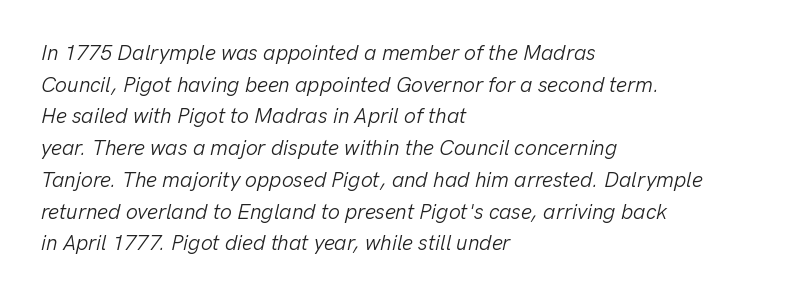
The image shows 21 px text type, italic (leaning right); set left-aligned, normal line spacing (1.51x), normal letter spacing, not underlined.
